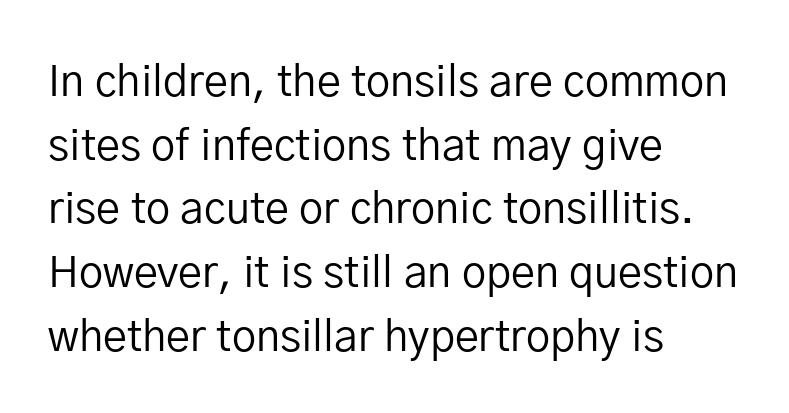
Typographically, this falls in the sans-serif category. This block has exactly the height ordinary leading produces. Posture: straight, roman, zero tilt. Visually the block forms a straight wall on the left and a jagged coastline on the right. Counters stay open thanks to moderate or lighter strokes.
